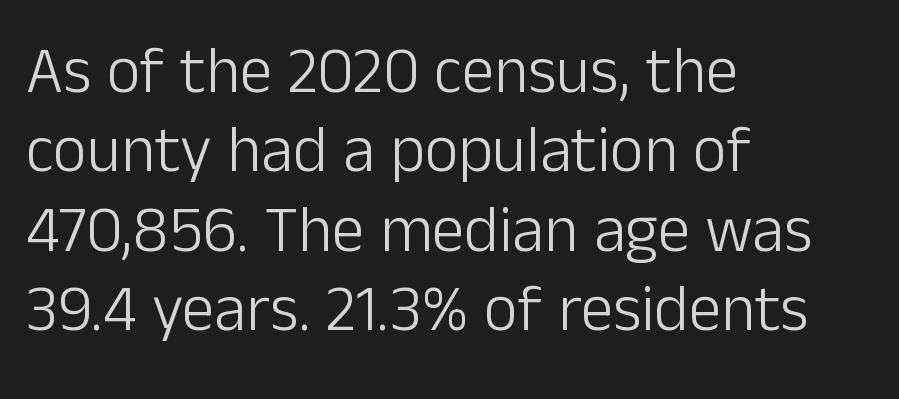
Q: Is the text bold? A: No.
Q: Is the text italic (slanted)? A: No, it is upright.
Q: Is the typeface a serif or a sans-serif typeface? A: Sans-serif.
Q: Is the text underlined? A: No.
Q: How is the paragraph aligned? A: Left-aligned.
Q: Is the spacing between letters normal or unusually wide? A: Normal.
Q: Width (condensed, normal, or wide)? A: Normal.
Q: Stroke contrast? A: Low.
Q: x-height? A: Medium.
Q: Monospaced? A: No.
